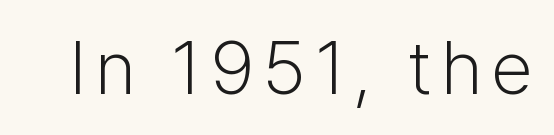
{"serif": "no", "italic": "no", "bold": "no", "weight": "light", "width": "normal", "stroke_contrast": "low", "x_height": "medium", "monospaced": "no", "underline": "no", "glyph_px": 75}
